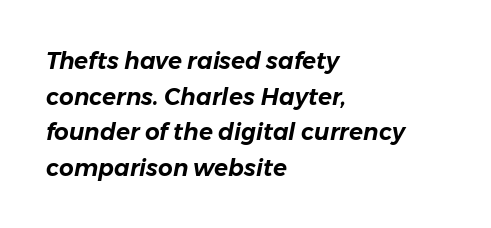
Q: Is the text italic (slanted)? A: Yes, it leans right by about 11 degrees.
Q: Is the text underlined? A: No.
Q: How is the paragraph aligned? A: Left-aligned.
Q: Is the spacing between letters normal or unusually wide? A: Normal.
Q: Is the spacing between lines tight, normal or loose? A: Normal.
